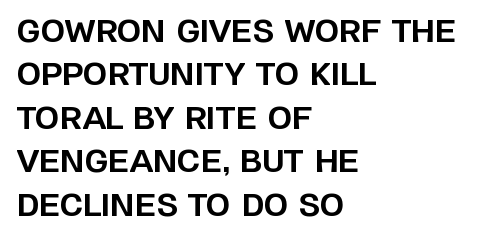
The image shows 31 px bold sans-serif type, upright; set left-aligned, normal line spacing (1.4x), normal letter spacing, not underlined; low stroke contrast and a large x-height.
